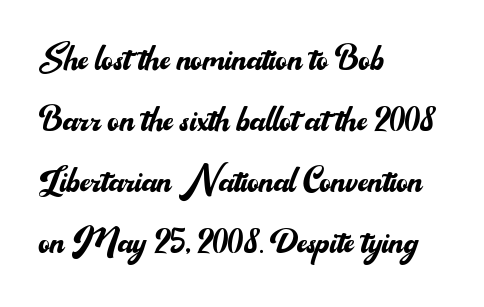
Q: Is the text bold? A: No.
Q: Is the text italic (slanted)? A: Yes.
Q: Is the typeface a serif or a sans-serif typeface? A: Sans-serif.
Q: Is the text underlined? A: No.
Q: How is the paragraph aligned? A: Left-aligned.
Q: Is the spacing between letters normal or unusually wide? A: Normal.
Q: Is the spacing between lines tight, normal or loose? A: Normal.
Q: Width (condensed, normal, or wide)? A: Normal.
Q: Stroke contrast? A: Medium.
Q: x-height? A: Small.
Q: Monospaced? A: No.
